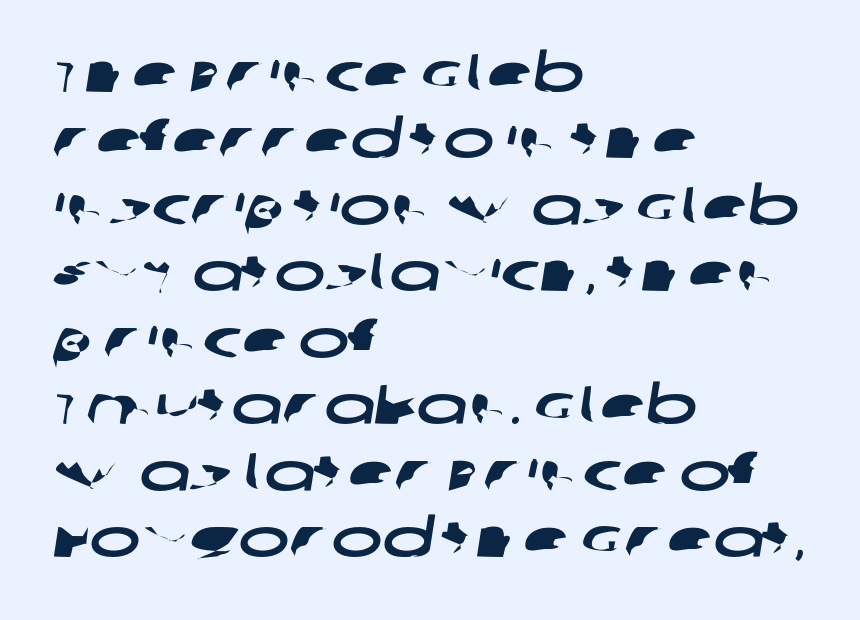
Decoration check: the copy has no underline. The tracking reads as untouched default to a designer's eye. These lines are rendered in a variable-pitch font. This is sans-serif lettering, the kind often seen on screens and signage. Left-aligned paragraph, ragged on the right.
